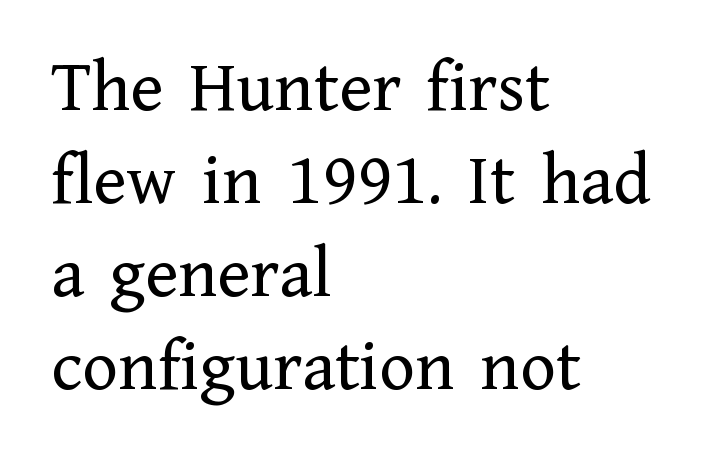
Q: Is the text bold? A: No.
Q: Is the text italic (slanted)? A: No, it is upright.
Q: Is the typeface a serif or a sans-serif typeface? A: Serif.
Q: Is the text underlined? A: No.
Q: How is the paragraph aligned? A: Left-aligned.
Q: Is the spacing between letters normal or unusually wide? A: Normal.
Q: Width (condensed, normal, or wide)? A: Normal.
Q: Stroke contrast? A: Low.
Q: x-height? A: Medium.
Q: Monospaced? A: No.
